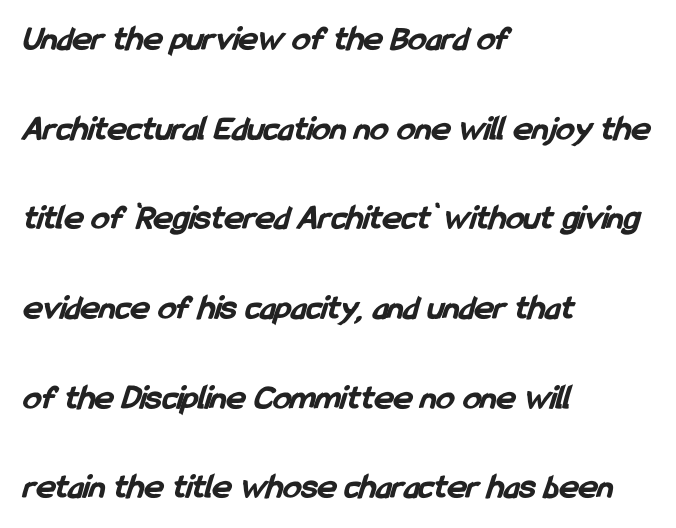
The image shows 36 px bold, condensed sans-serif type; set left-aligned, loose line spacing (2.49x), normal letter spacing, not underlined; low stroke contrast and a medium x-height.
